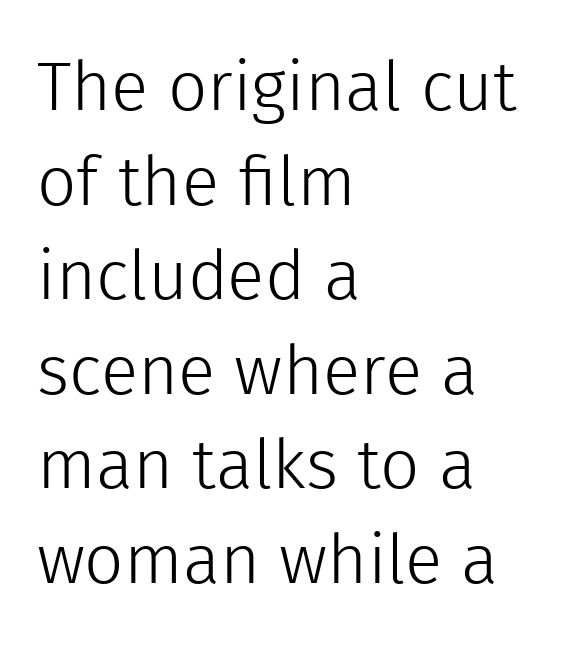
Q: Is the text bold? A: No.
Q: Is the text italic (slanted)? A: No, it is upright.
Q: Is the typeface a serif or a sans-serif typeface? A: Sans-serif.
Q: Is the text underlined? A: No.
Q: How is the paragraph aligned? A: Left-aligned.
Q: Is the spacing between letters normal or unusually wide? A: Normal.
Q: Is the spacing between lines tight, normal or loose? A: Normal.
Q: Width (condensed, normal, or wide)? A: Normal.
Q: x-height? A: Medium.
Q: Monospaced? A: No.
